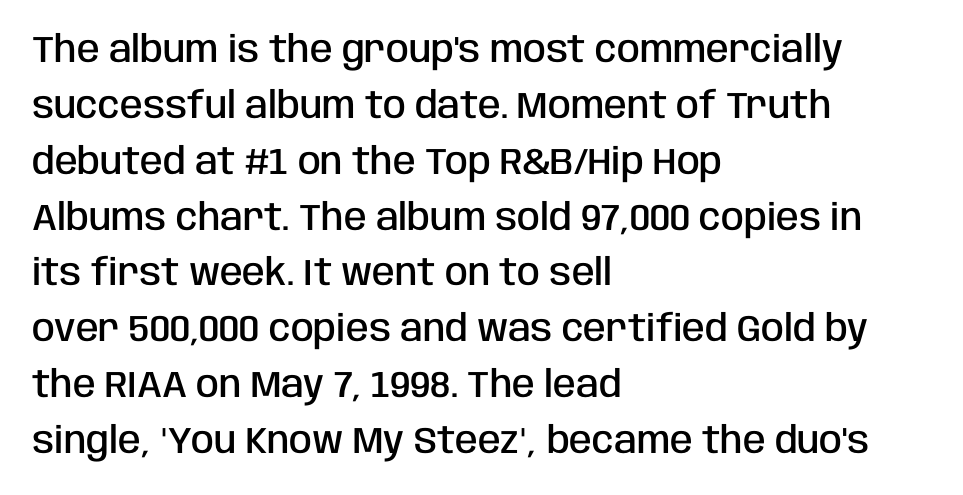
Each row of text sits above clean, open space. The compositor pushed each line to the left boundary. The characters look somewhat weighty, a semibold short of true bold. Unlike a traditional serif, this face leaves its strokes unadorned. The passage shown is typed in a proportional face where columns would drift. You can tell it's not italic because the verticals are truly vertical.
